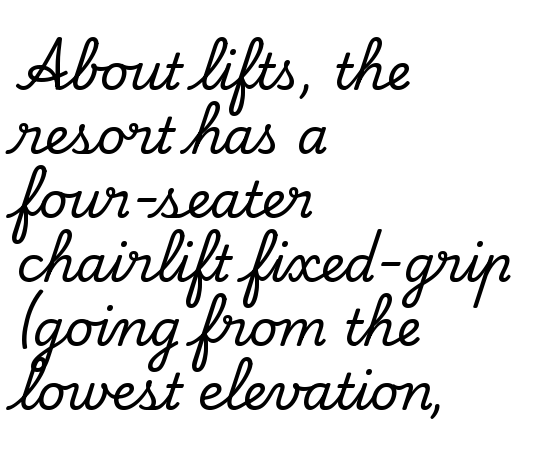
These lines are rendered in a variable-pitch font. Horizontally, the lines are justified to the leading edge only. The rendering keeps characters at their native spacing.
